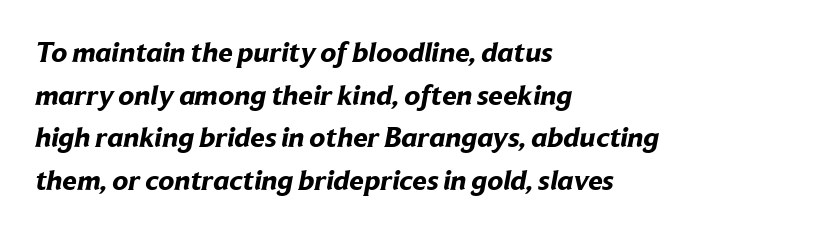
Q: Is the text bold? A: Yes.
Q: Is the typeface a serif or a sans-serif typeface? A: Sans-serif.
Q: Is the text underlined? A: No.
Q: How is the paragraph aligned? A: Left-aligned.
Q: Is the spacing between letters normal or unusually wide? A: Normal.
Q: Is the spacing between lines tight, normal or loose? A: Normal.
Q: Width (condensed, normal, or wide)? A: Normal.
Q: Stroke contrast? A: Low.
Q: x-height? A: Medium.
Q: Monospaced? A: No.
